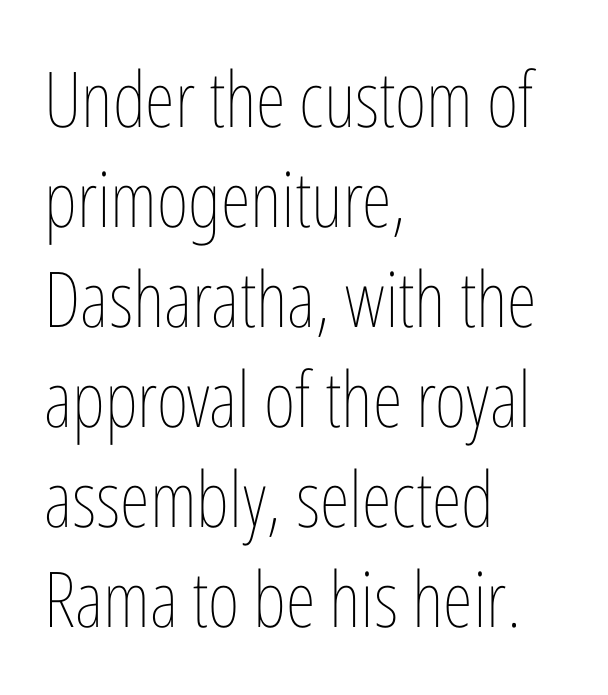
Q: Is the text bold? A: No.
Q: Is the text italic (slanted)? A: No, it is upright.
Q: Is the text underlined? A: No.
Q: How is the paragraph aligned? A: Left-aligned.
Q: Is the spacing between letters normal or unusually wide? A: Normal.
Q: Is the spacing between lines tight, normal or loose? A: Normal.
Q: Width (condensed, normal, or wide)? A: Condensed.
Q: Stroke contrast? A: Low.
Q: x-height? A: Medium.
Q: Monospaced? A: No.
